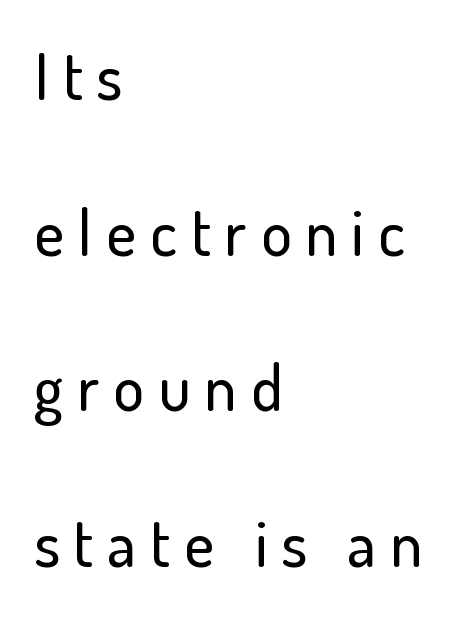
The image shows 64 px sans-serif type, upright; set left-aligned, loose line spacing (2.43x), unusually wide letter spacing (+0.22 em), not underlined; low stroke contrast and a small x-height.
